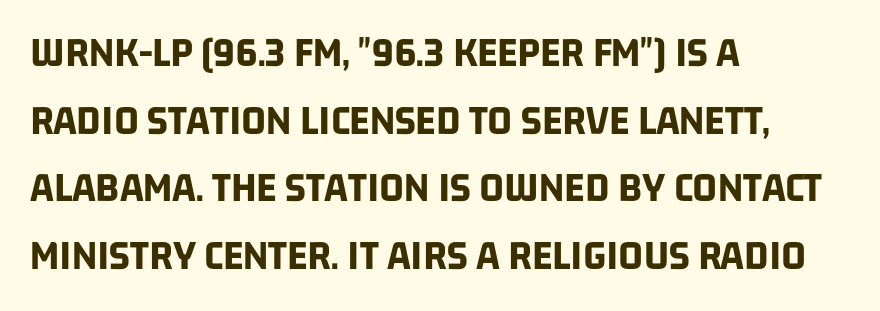
{"serif": "no", "bold": "yes", "weight": "bold", "width": "condensed", "stroke_contrast": "low", "x_height": "large", "monospaced": "no", "underline": "no", "align": "left", "line_spacing": "normal", "line_spacing_ratio": 1.57, "letter_spacing": "normal", "letter_spacing_em": 0.0, "glyph_px": 43}
